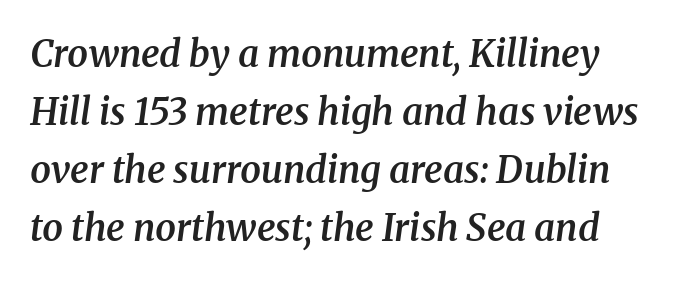
The image shows 37 px semibold serif type, italic (leaning right); set normal line spacing (1.57x), normal letter spacing, not underlined; medium stroke contrast and a medium x-height.
